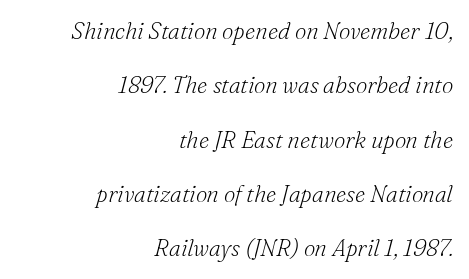
The rendering keeps characters at their native spacing. Words float on clear page, feet unadorned. The paragraph has a hard right edge and a soft left edge. The strokes are not fattened; the text isn't bold. Is there much room between lines? Yes — plenty of vertical air separates them. A typesetter would mark this as italic.
